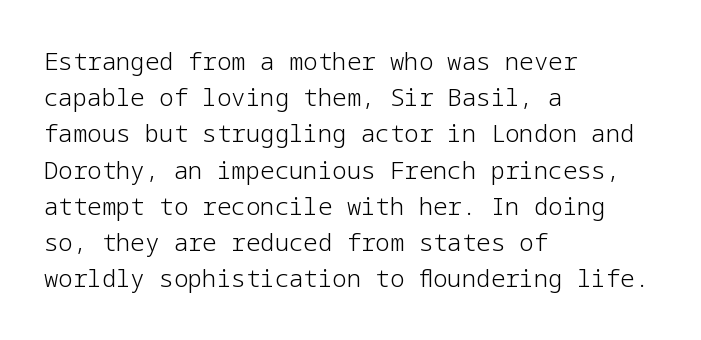
Default kerning and tracking; the words read as compact shapes. Tall strokes in this sample are plumb rather than angled. This rendering uses left alignment, leaving the right contour irregular. Students, observe: this is what conventionally led text looks like. Each stroke keeps to a modest, everyday thickness or less. Honestly, there is no underline to notice here at all.
